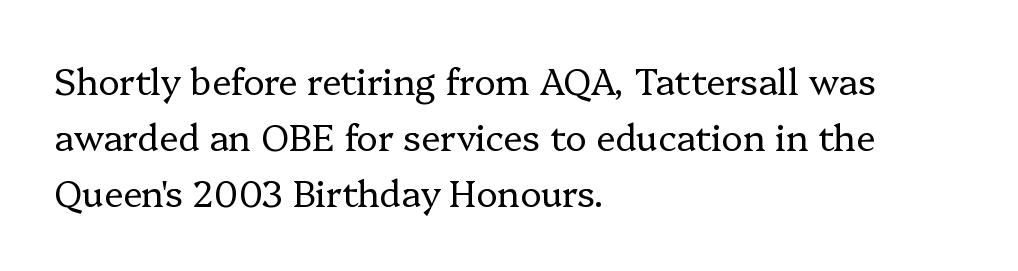
Q: Is the text bold? A: No.
Q: Is the text italic (slanted)? A: No, it is upright.
Q: Is the typeface a serif or a sans-serif typeface? A: Serif.
Q: Is the text underlined? A: No.
Q: How is the paragraph aligned? A: Left-aligned.
Q: Is the spacing between letters normal or unusually wide? A: Normal.
Q: Is the spacing between lines tight, normal or loose? A: Normal.
Q: Width (condensed, normal, or wide)? A: Normal.
Q: Stroke contrast? A: Low.
Q: x-height? A: Medium.
Q: Monospaced? A: No.
